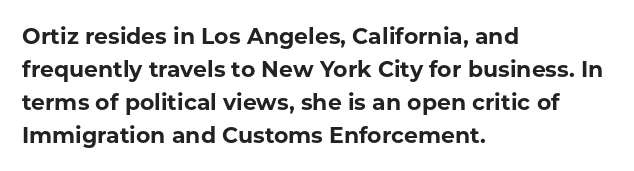
Q: Is the text bold? A: Yes.
Q: Is the text italic (slanted)? A: No, it is upright.
Q: Is the text underlined? A: No.
Q: How is the paragraph aligned? A: Left-aligned.
Q: Is the spacing between letters normal or unusually wide? A: Normal.
Q: Is the spacing between lines tight, normal or loose? A: Normal.
